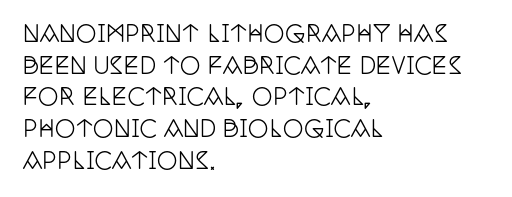
Q: Is the text italic (slanted)? A: No, it is upright.
Q: Is the text underlined? A: No.
Q: How is the paragraph aligned? A: Left-aligned.
Q: Is the spacing between letters normal or unusually wide? A: Normal.
Q: Is the spacing between lines tight, normal or loose? A: Normal.
